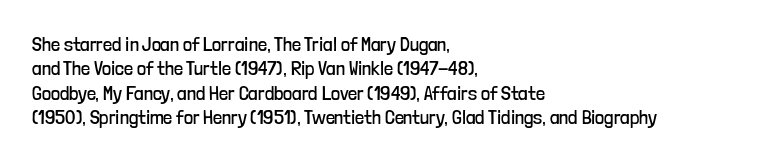
{"italic": "no", "bold": "no", "underline": "no", "align": "left", "line_spacing_ratio": 1.22, "letter_spacing": "normal", "letter_spacing_em": 0.0, "glyph_px": 20}
